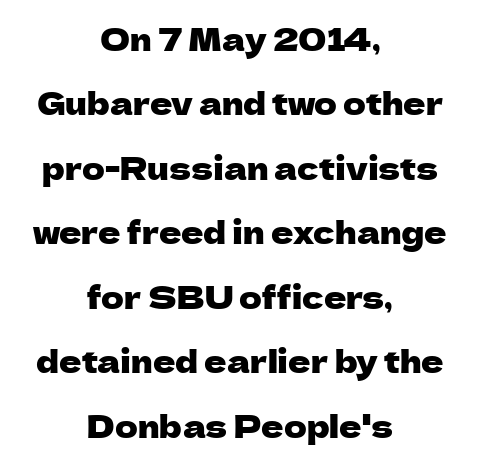
{"serif": "no", "italic": "no", "width": "normal", "stroke_contrast": "low", "x_height": "medium", "monospaced": "no", "underline": "no", "align": "center", "line_spacing": "loose", "line_spacing_ratio": 2.08, "letter_spacing": "normal", "letter_spacing_em": 0.0, "glyph_px": 31}
